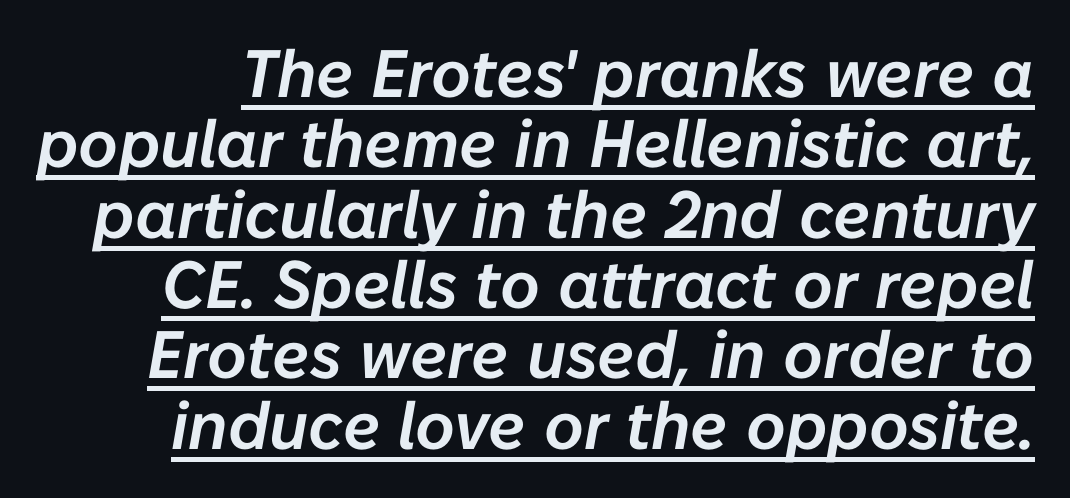
The image shows 67 px text type, italic (leaning right); set tight line spacing (1.05x), normal letter spacing, underlined; low stroke contrast and a medium x-height.
